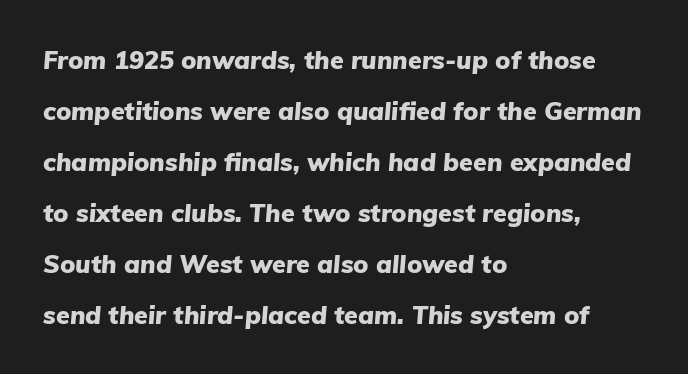
{"italic": "yes", "lean": "right", "slant_degrees": 5, "bold": "yes", "underline": "no", "align": "left", "line_spacing": "loose", "line_spacing_ratio": 2.04, "letter_spacing": "normal", "letter_spacing_em": 0.0, "glyph_px": 25}
